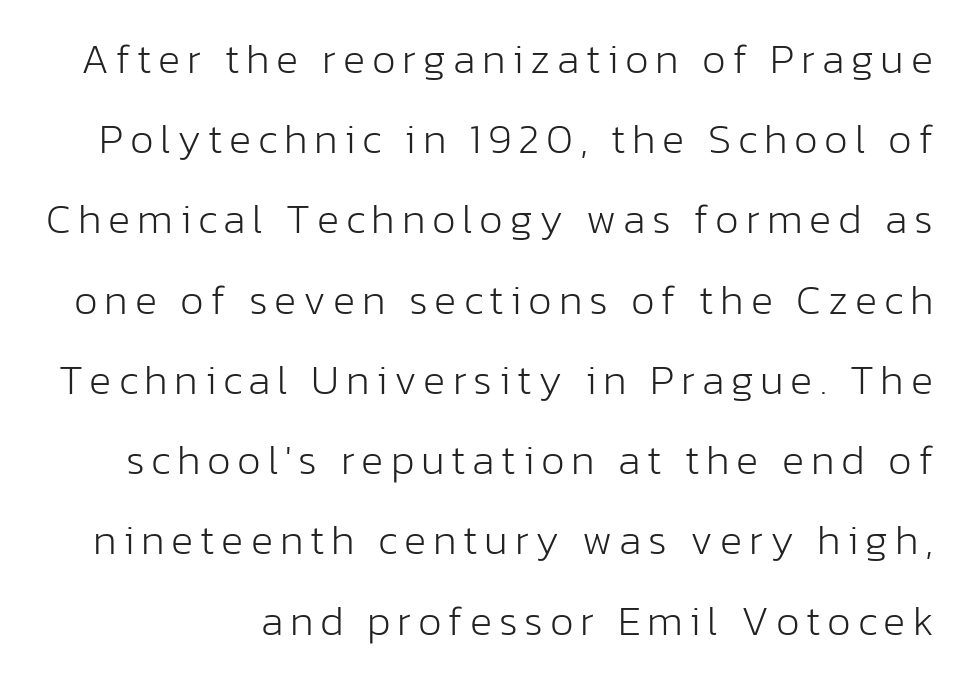
Q: Is the text bold? A: No.
Q: Is the text italic (slanted)? A: No, it is upright.
Q: Is the typeface a serif or a sans-serif typeface? A: Sans-serif.
Q: Is the text underlined? A: No.
Q: Is the spacing between lines tight, normal or loose? A: Loose.
Q: Width (condensed, normal, or wide)? A: Normal.
Q: Stroke contrast? A: Low.
Q: x-height? A: Medium.
Q: Monospaced? A: No.
